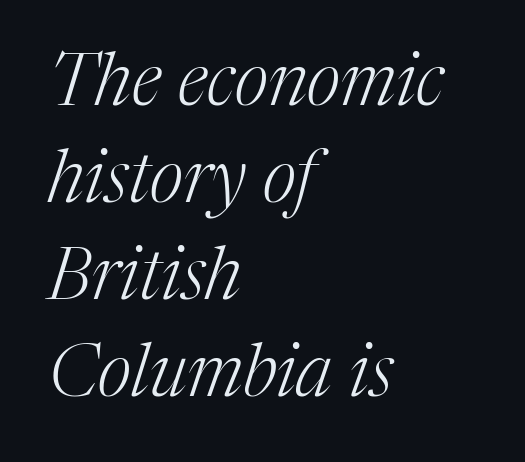
Descenders hang freely into open space. Looks like regular typesetting: each glyph gets only the width it needs. Vertically, the passage feels balanced, rows spaced as you'd expect. The rendering anchors every line to the left-hand side.
